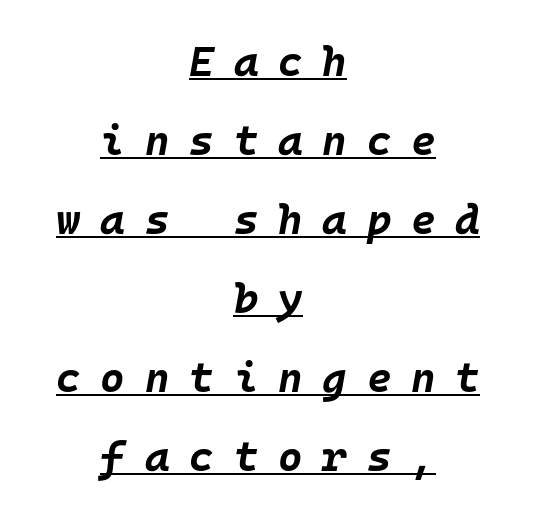
The image shows 42 px bold type, italic (leaning right), monospaced; set centered, line spacing 1.88x, unusually wide letter spacing (+0.47 em), underlined; low stroke contrast and a large x-height.
